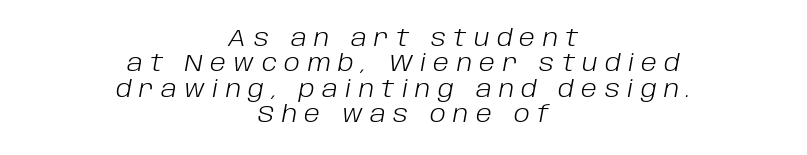
Q: Is the text bold? A: No.
Q: Is the text italic (slanted)? A: Yes, it leans right by about 10 degrees.
Q: Is the text underlined? A: No.
Q: How is the paragraph aligned? A: Centered.
Q: Is the spacing between letters normal or unusually wide? A: Unusually wide.
Q: Is the spacing between lines tight, normal or loose? A: Tight.
